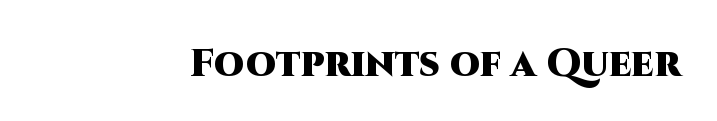
Q: Is the text bold? A: Yes.
Q: Is the text italic (slanted)? A: No, it is upright.
Q: Is the typeface a serif or a sans-serif typeface? A: Sans-serif.
Q: Is the text underlined? A: No.
Q: Is the spacing between letters normal or unusually wide? A: Normal.
Q: Width (condensed, normal, or wide)? A: Normal.
Q: Stroke contrast? A: High.
Q: x-height? A: Large.
Q: Monospaced? A: No.
